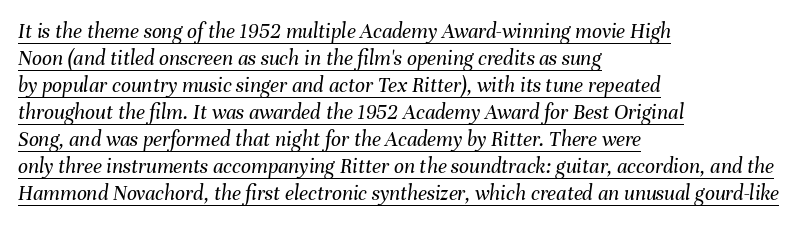
Q: Is the text bold? A: No.
Q: Is the text italic (slanted)? A: Yes, it leans right by about 8 degrees.
Q: Is the text underlined? A: Yes.
Q: How is the paragraph aligned? A: Left-aligned.
Q: Is the spacing between letters normal or unusually wide? A: Normal.
